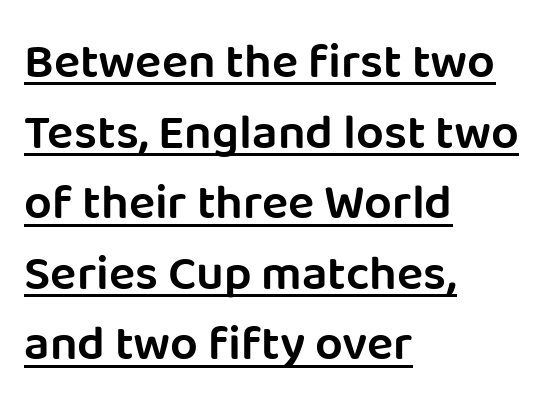
The image shows 49 px semibold sans-serif type, upright; set left-aligned, normal line spacing (1.44x), normal letter spacing, underlined; low stroke contrast and a large x-height.
